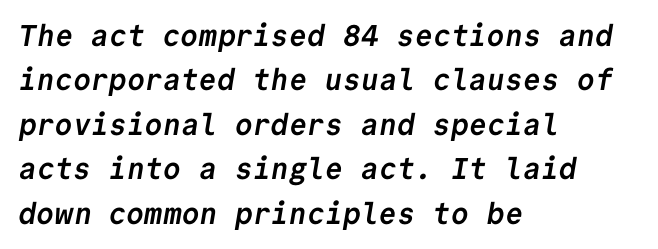
In terms of letterspacing, this is plain default setting. The sample has been set heavy, in full bold. The designer went with a sans here, leaving each stem footless. Each new line begins a customary step beneath the previous one. The rendering uses typewriter-style spacing with identical character cells.
